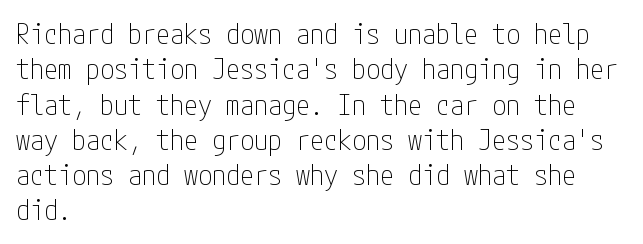
Unmarked baselines from the first word to the last. The letters stand upright; this is a roman face. Typeset ragged right — the left edge is the straight one. Stroke mass is kept to a normal reading level or below. No feet cap the strokes, marking this as sans-serif type. Line spacing here is normal.
